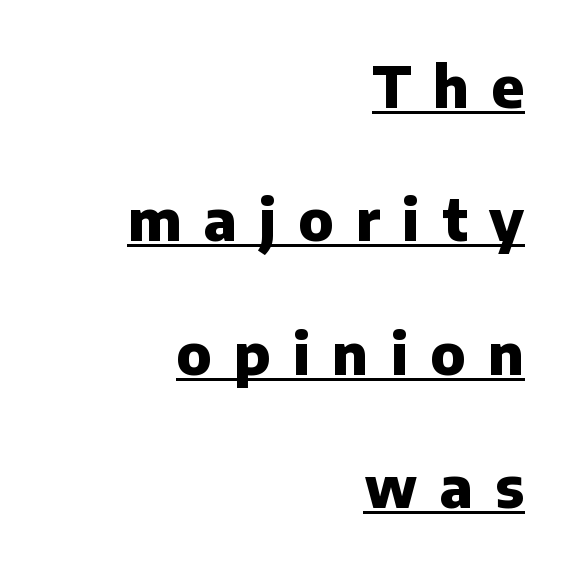
The image shows 58 px heavy sans-serif type, upright; set right-aligned, loose line spacing (2.3x), unusually wide letter spacing (+0.38 em), underlined; low stroke contrast and a medium x-height.
